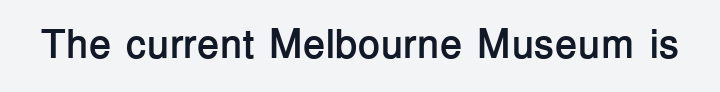
{"serif": "no", "italic": "no", "bold": "yes", "weight": "semibold", "width": "normal", "stroke_contrast": "low", "x_height": "medium", "monospaced": "no", "underline": "no", "letter_spacing": "normal", "letter_spacing_em": 0.0, "glyph_px": 41}
